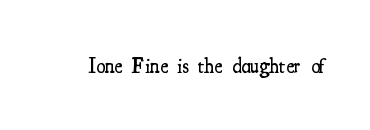
Q: Is the text bold? A: Semi-bold.
Q: Is the text italic (slanted)? A: No, it is upright.
Q: Is the text underlined? A: No.
Q: Is the spacing between letters normal or unusually wide? A: Normal.
